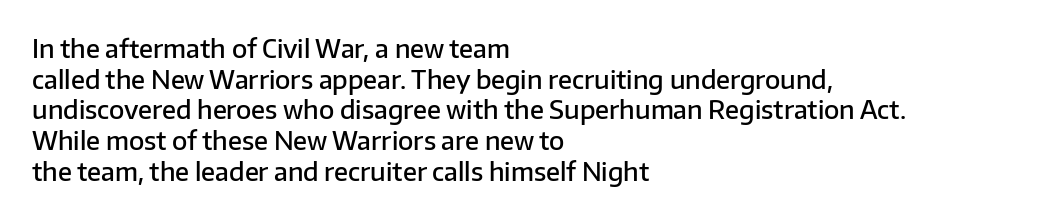
The text block is weighted toward the left margin, trailing off unevenly rightward. What weight is shown? A semibold, between regular and bold. Look at the tracking — it's just the regular setting, nothing added. Quick note: not italic, upright. A bare baseline throughout the passage.
